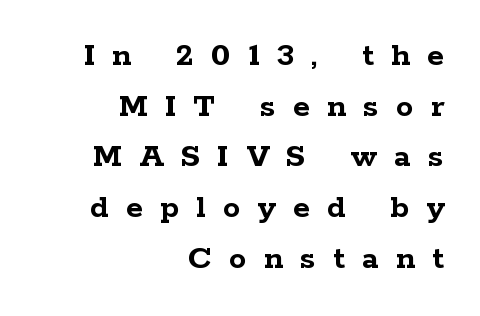
The image shows 35 px semibold, wide serif type, upright; set right-aligned, normal line spacing (1.45x), unusually wide letter spacing (+0.49 em), not underlined; low stroke contrast and a medium x-height.
